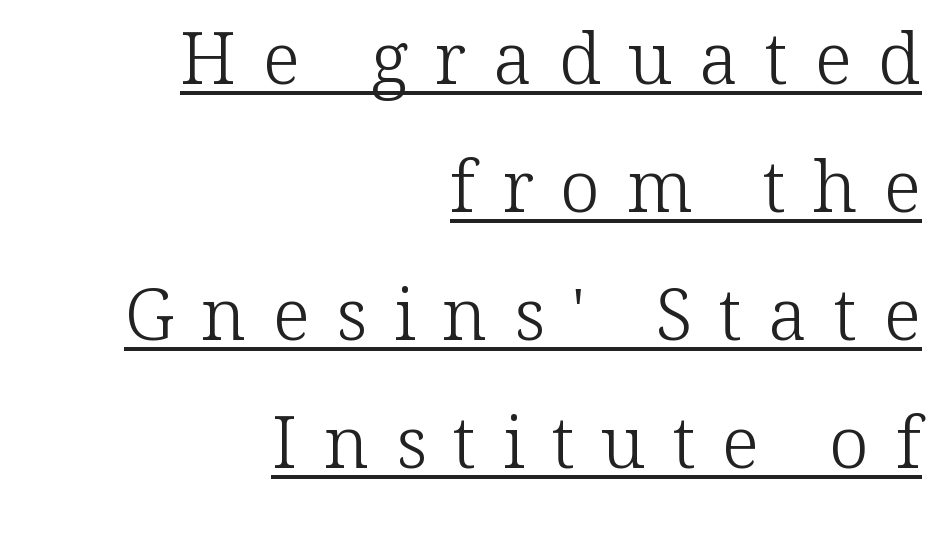
The image shows 72 px light serif type, upright; set right-aligned, line spacing 1.78x, unusually wide letter spacing (+0.37 em), underlined; low stroke contrast and a medium x-height.
